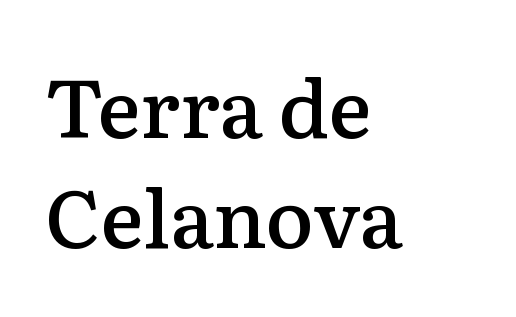
Q: Is the text bold? A: Semi-bold.
Q: Is the text italic (slanted)? A: No, it is upright.
Q: Is the typeface a serif or a sans-serif typeface? A: Serif.
Q: Is the text underlined? A: No.
Q: How is the paragraph aligned? A: Left-aligned.
Q: Is the spacing between letters normal or unusually wide? A: Normal.
Q: Is the spacing between lines tight, normal or loose? A: Normal.
Q: Width (condensed, normal, or wide)? A: Normal.
Q: Stroke contrast? A: Medium.
Q: x-height? A: Medium.
Q: Monospaced? A: No.
